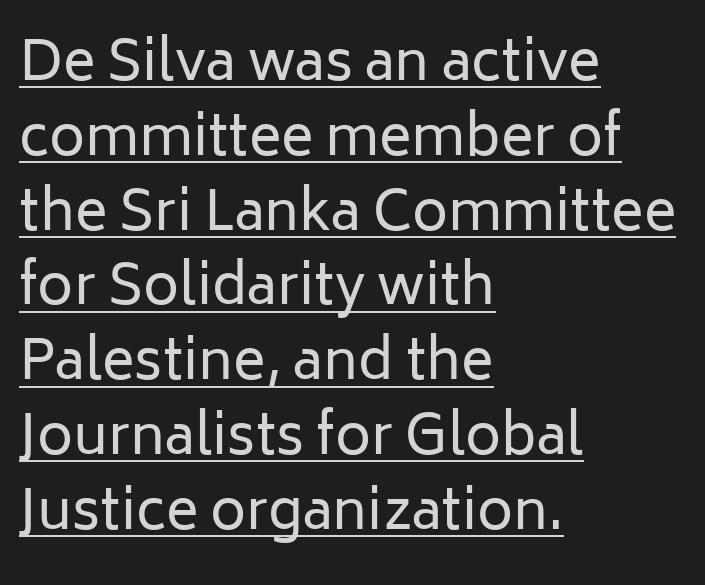
The image shows 55 px regular-weight sans-serif type, upright; set left-aligned, normal line spacing (1.36x), normal letter spacing, underlined; low stroke contrast and a medium x-height.
